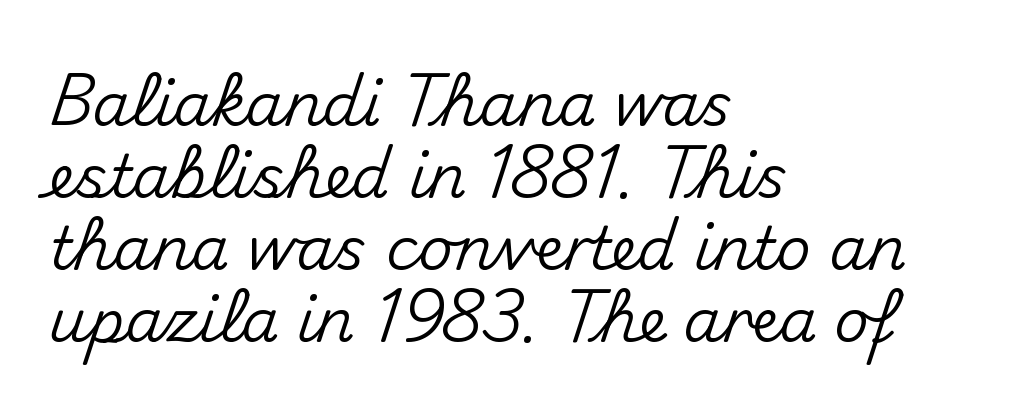
Q: Is the text italic (slanted)? A: Yes.
Q: Is the typeface a serif or a sans-serif typeface? A: Sans-serif.
Q: Is the text underlined? A: No.
Q: How is the paragraph aligned? A: Left-aligned.
Q: Is the spacing between letters normal or unusually wide? A: Normal.
Q: Width (condensed, normal, or wide)? A: Normal.
Q: Stroke contrast? A: Medium.
Q: x-height? A: Small.
Q: Monospaced? A: No.
